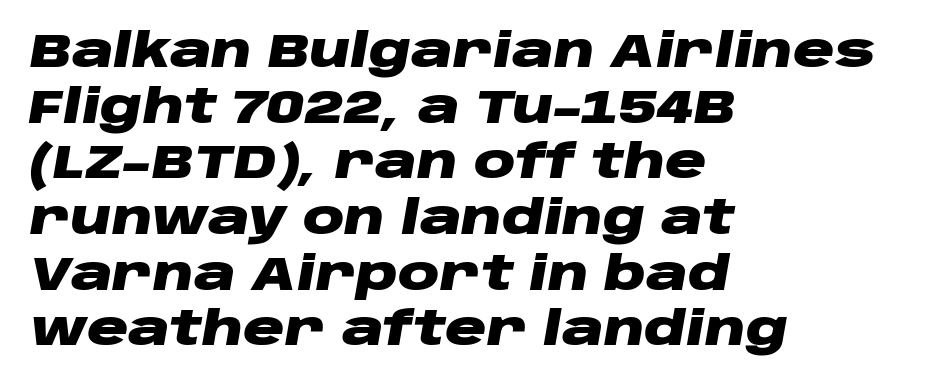
{"italic": "yes", "lean": "right", "slant_degrees": 10, "bold": "yes", "weight": "heavy", "width": "wide", "stroke_contrast": "low", "x_height": "large", "monospaced": "no", "underline": "no", "align": "left", "line_spacing_ratio": 1.21, "letter_spacing": "normal", "letter_spacing_em": 0.0, "glyph_px": 46}
